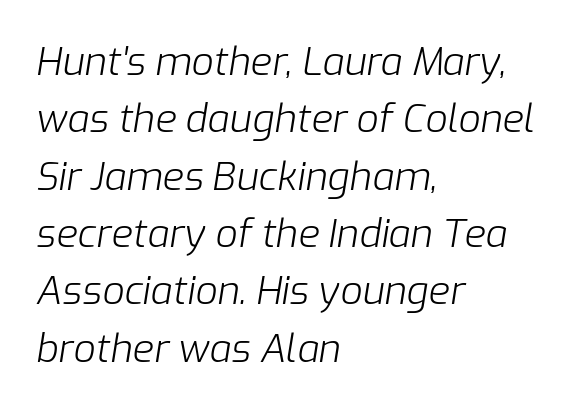
A classic flush-left, rag-right setting is used for this passage. The axis of the letterforms is tilted away from vertical. Stem width sits at or under what a default text font uses. Check the space under the baseline: it is left empty. These lines are rendered in a variable-pitch font.
